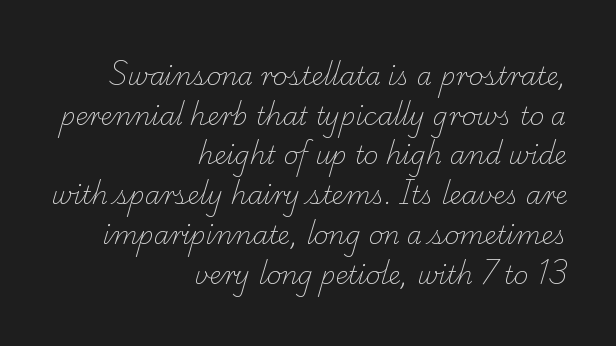
Q: Is the text bold? A: No.
Q: Is the text underlined? A: No.
Q: How is the paragraph aligned? A: Right-aligned.
Q: Is the spacing between letters normal or unusually wide? A: Normal.
Q: Is the spacing between lines tight, normal or loose? A: Normal.
